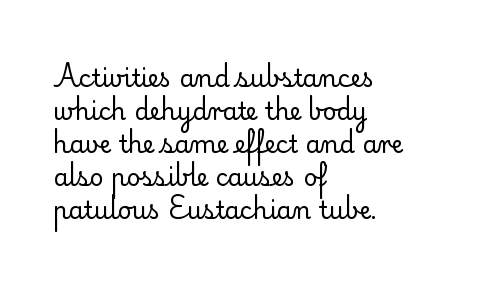
{"italic": "no", "bold": "no", "underline": "no", "align": "left", "line_spacing": "normal", "line_spacing_ratio": 1.37, "letter_spacing": "normal", "letter_spacing_em": 0.0, "glyph_px": 24}
